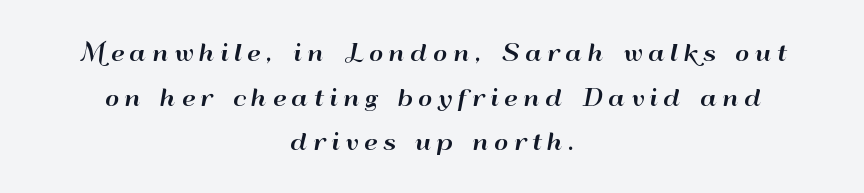
{"underline": "no", "align": "center", "line_spacing": "loose", "line_spacing_ratio": 2.03, "letter_spacing": "wide", "letter_spacing_em": 0.25, "glyph_px": 22}
